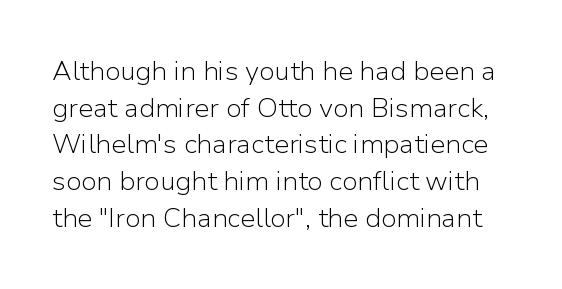
{"italic": "no", "bold": "no", "underline": "no", "line_spacing": "normal", "line_spacing_ratio": 1.36, "letter_spacing": "normal", "letter_spacing_em": 0.0, "glyph_px": 27}
